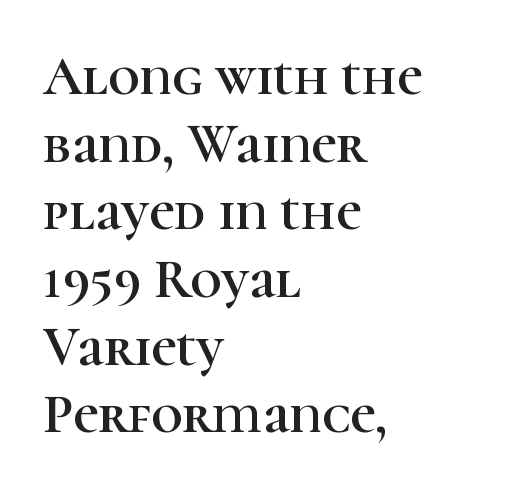
A student would call this left alignment; a typographer would say flush left, rag right. Note the varied advance widths — an 'i' is clearly narrower than an 'm'. Letters rest on an invisible, unmarked baseline. Tall strokes in this sample are plumb rather than angled.
